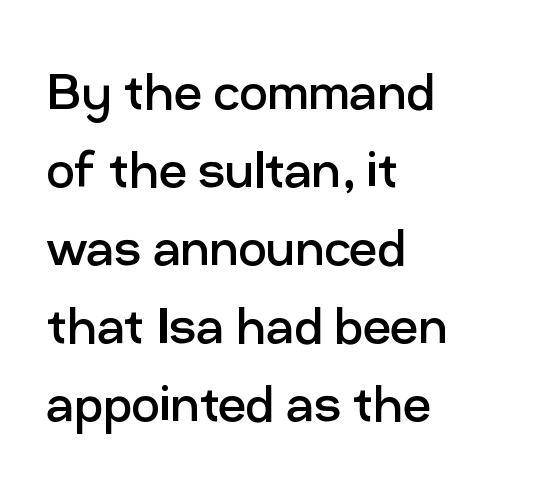
The image shows 62 px regular-weight sans-serif type, upright; set left-aligned, normal line spacing (1.26x), normal letter spacing, not underlined; low stroke contrast and a medium x-height.
